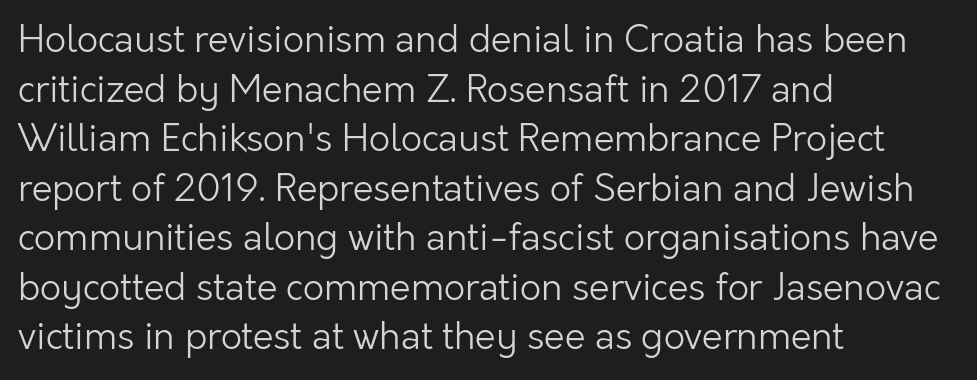
Q: Is the text bold? A: No.
Q: Is the text italic (slanted)? A: No, it is upright.
Q: Is the typeface a serif or a sans-serif typeface? A: Sans-serif.
Q: Is the text underlined? A: No.
Q: How is the paragraph aligned? A: Left-aligned.
Q: Is the spacing between letters normal or unusually wide? A: Normal.
Q: Is the spacing between lines tight, normal or loose? A: Normal.
Q: Width (condensed, normal, or wide)? A: Normal.
Q: Stroke contrast? A: Low.
Q: x-height? A: Medium.
Q: Monospaced? A: No.
